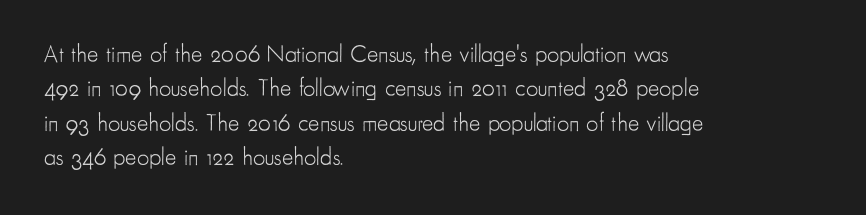
Vertical stems look standard width or narrower in stroke. Default kerning and tracking; the words read as compact shapes. These lines are set flush left with a ragged right edge. The baseline area is clear.
